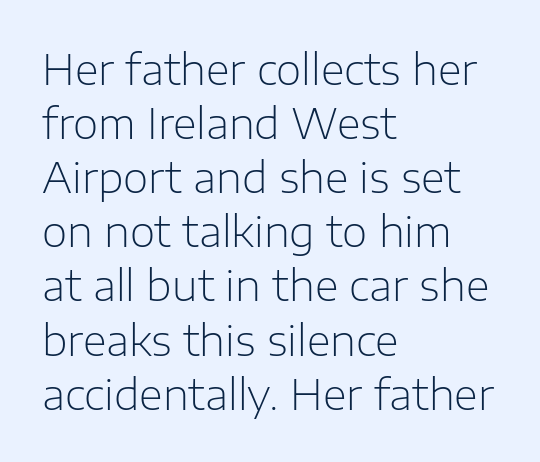
{"serif": "no", "italic": "no", "bold": "no", "weight": "light", "width": "normal", "stroke_contrast": "low", "x_height": "medium", "monospaced": "no", "underline": "no", "align": "left", "line_spacing": "normal", "line_spacing_ratio": 1.32, "letter_spacing": "normal", "letter_spacing_em": 0.0, "glyph_px": 41}
